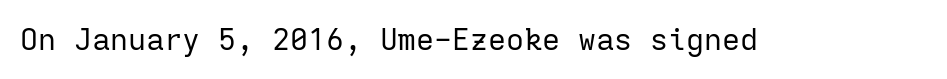
The image shows 30 px regular-weight sans-serif type, upright, monospaced; set normal letter spacing, not underlined; low stroke contrast and a medium x-height.
